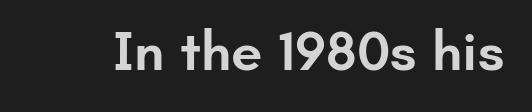
The image shows 56 px semibold sans-serif type, upright; set normal letter spacing, not underlined; low stroke contrast and a small x-height.
